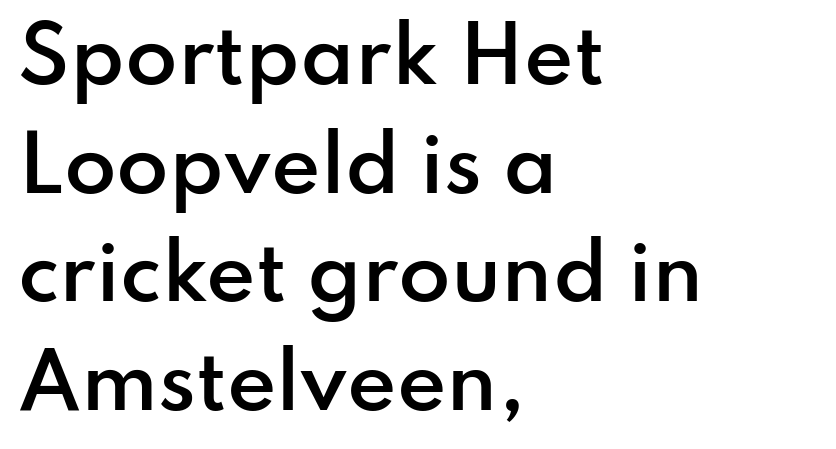
The image shows 76 px semibold sans-serif type, upright; set left-aligned, normal line spacing (1.43x), normal letter spacing, not underlined; low stroke contrast and a small x-height.
